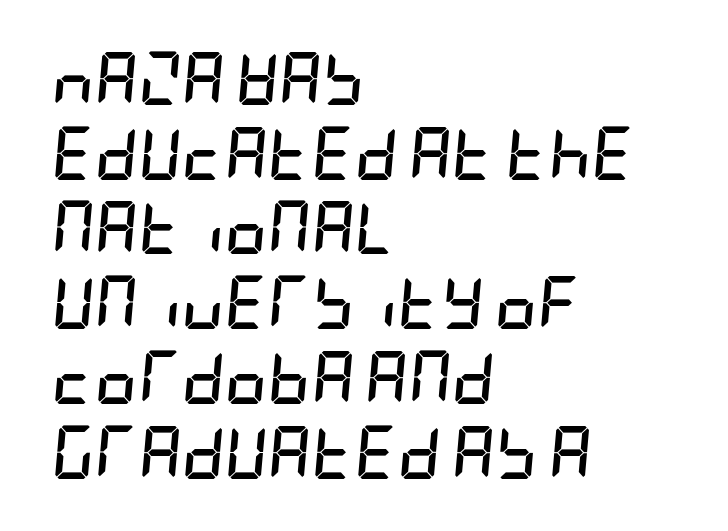
The image shows 53 px semibold, condensed type, italic (leaning right); set left-aligned, normal line spacing (1.41x), normal letter spacing, not underlined; low stroke contrast and a large x-height.
